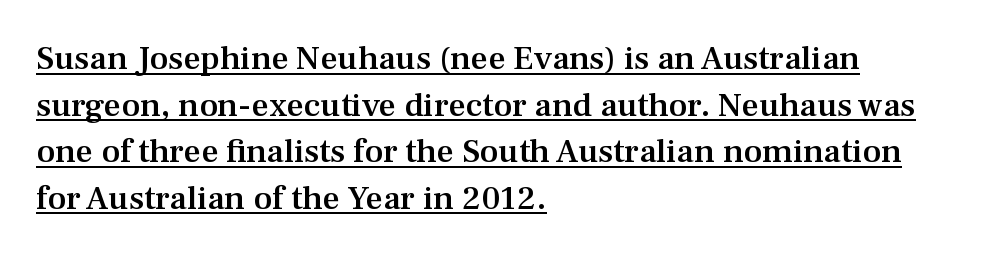
The image shows 34 px semibold serif type, upright; set left-aligned, normal line spacing (1.37x), normal letter spacing, underlined; medium stroke contrast and a medium x-height.
